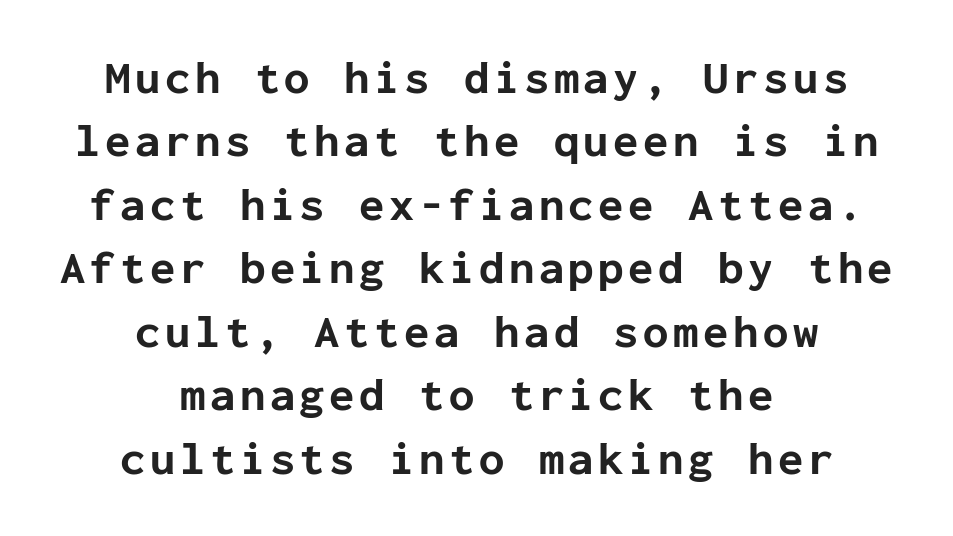
{"serif": "no", "italic": "no", "bold": "yes", "weight": "bold", "width": "normal", "stroke_contrast": "low", "x_height": "medium", "monospaced": "yes", "underline": "no", "align": "center", "line_spacing": "normal", "line_spacing_ratio": 1.38, "glyph_px": 46}
